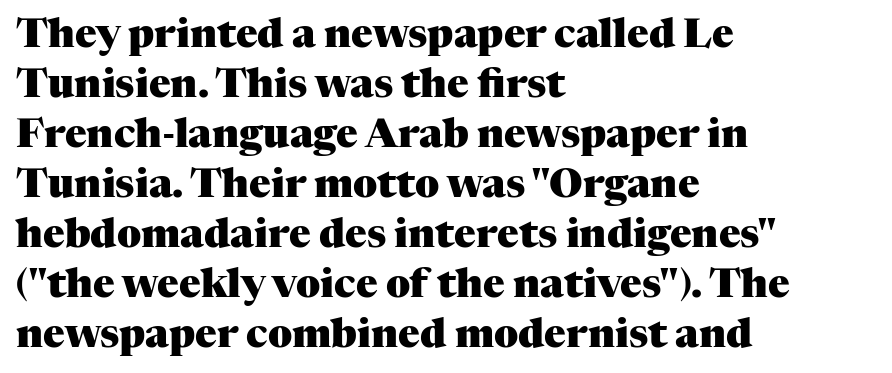
The image shows 40 px heavy serif type, upright; set left-aligned, normal line spacing (1.25x), normal letter spacing, not underlined; medium stroke contrast and a medium x-height.
